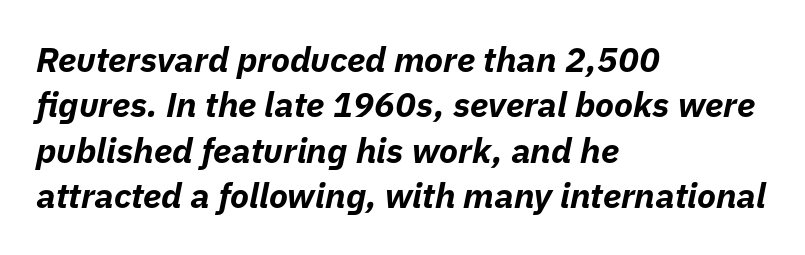
The foot of each line stays bare and open. Where is the straight margin? On the left. Proportional: the letters do not fall into vertical columns. This sample uses an oblique cut, with every glyph tilted off the vertical.
